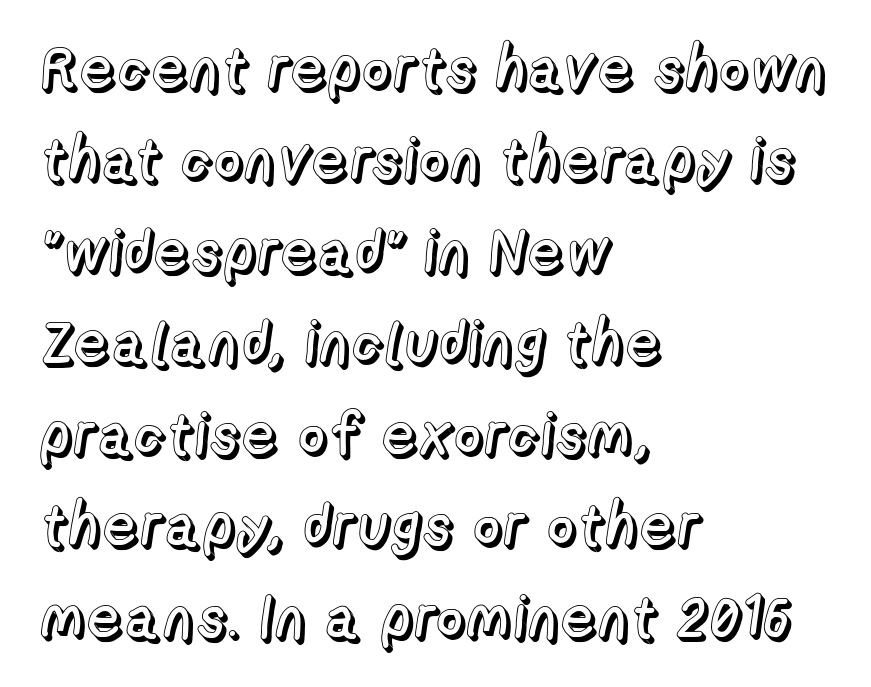
This sample is left-justified, so line endings fall wherever the words run out. Leading matches the norm, producing a regular column. Here the designer chose a conventional face with non-uniform glyph widths. The gap between lines stays unmarked. Glyph-to-glyph distance matches everyday printed text.
